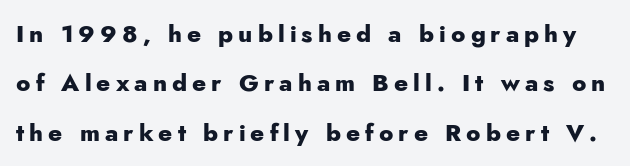
Q: Is the text bold? A: Yes.
Q: Is the text italic (slanted)? A: No, it is upright.
Q: Is the text underlined? A: No.
Q: Is the spacing between letters normal or unusually wide? A: Unusually wide.
Q: Is the spacing between lines tight, normal or loose? A: Loose.
